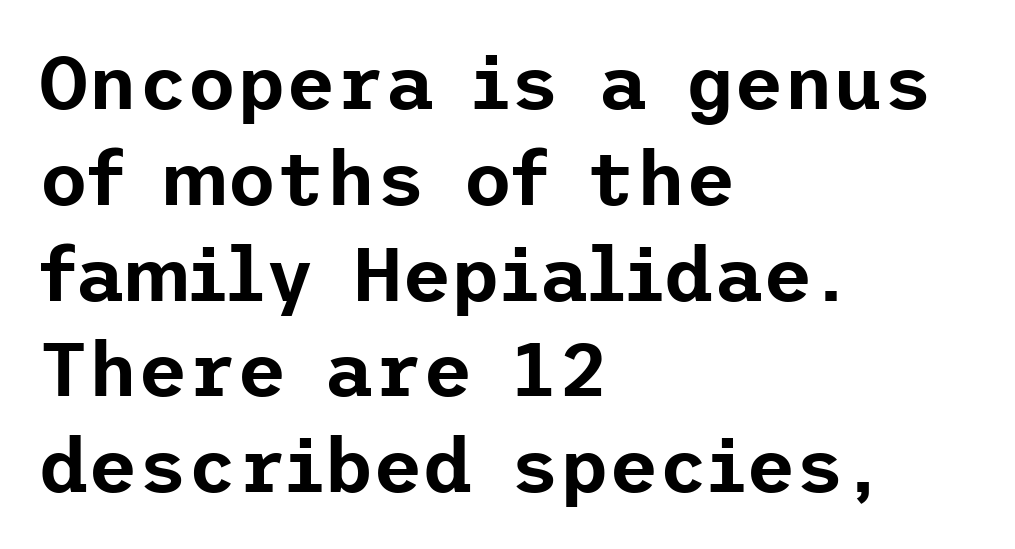
{"serif": "no", "italic": "no", "width": "normal", "stroke_contrast": "low", "x_height": "medium", "underline": "no", "align": "left", "line_spacing": "normal", "line_spacing_ratio": 1.26, "letter_spacing": "normal", "letter_spacing_em": 0.0, "glyph_px": 76}
